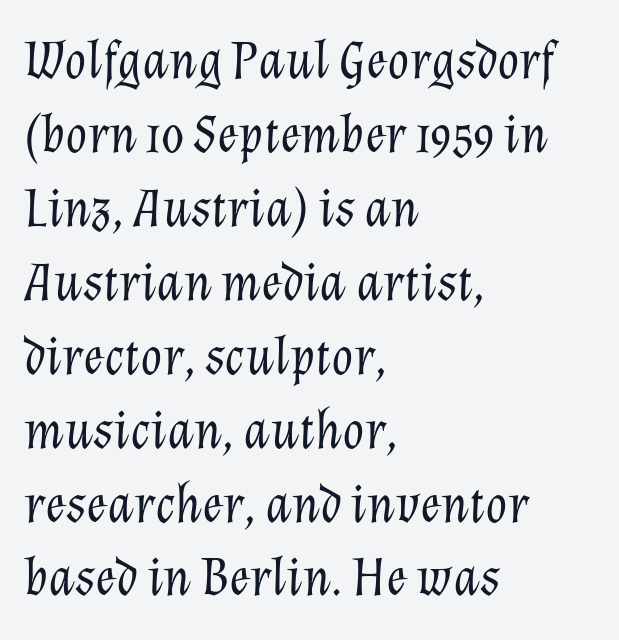
Q: Is the text bold? A: No.
Q: Is the text italic (slanted)? A: Yes, it leans right by about 12 degrees.
Q: Is the text underlined? A: No.
Q: How is the paragraph aligned? A: Left-aligned.
Q: Is the spacing between letters normal or unusually wide? A: Normal.
Q: Is the spacing between lines tight, normal or loose? A: Normal.
Q: Width (condensed, normal, or wide)? A: Normal.
Q: Stroke contrast? A: Low.
Q: x-height? A: Medium.
Q: Monospaced? A: No.
